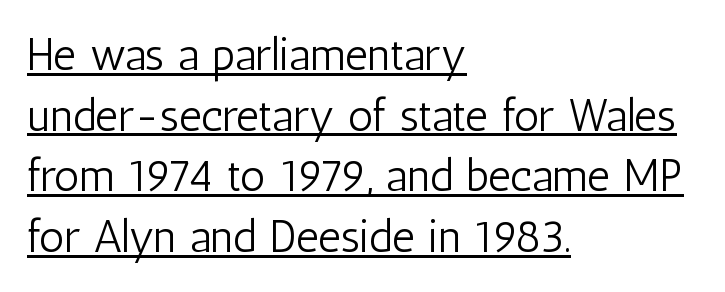
The image shows 45 px light, condensed sans-serif type, upright; set left-aligned, normal line spacing (1.35x), normal letter spacing, underlined; low stroke contrast and a medium x-height.
